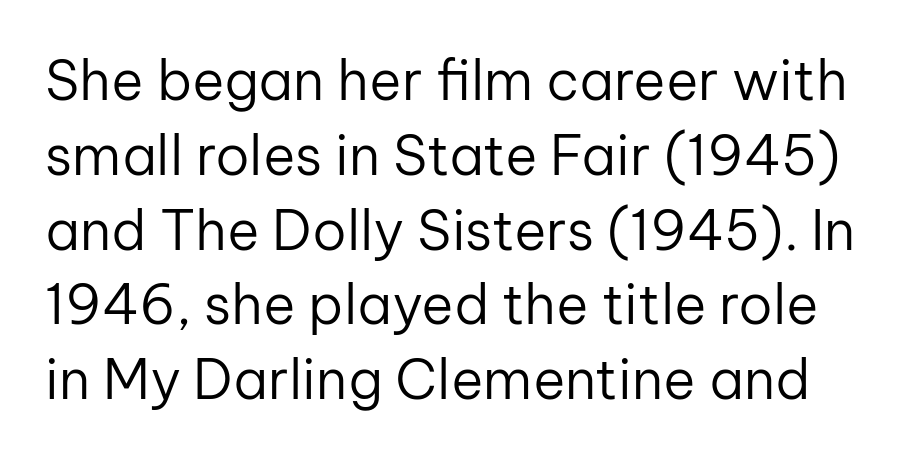
The image shows 55 px regular-weight sans-serif type, upright; set normal line spacing (1.36x), normal letter spacing, not underlined; low stroke contrast and a medium x-height.
